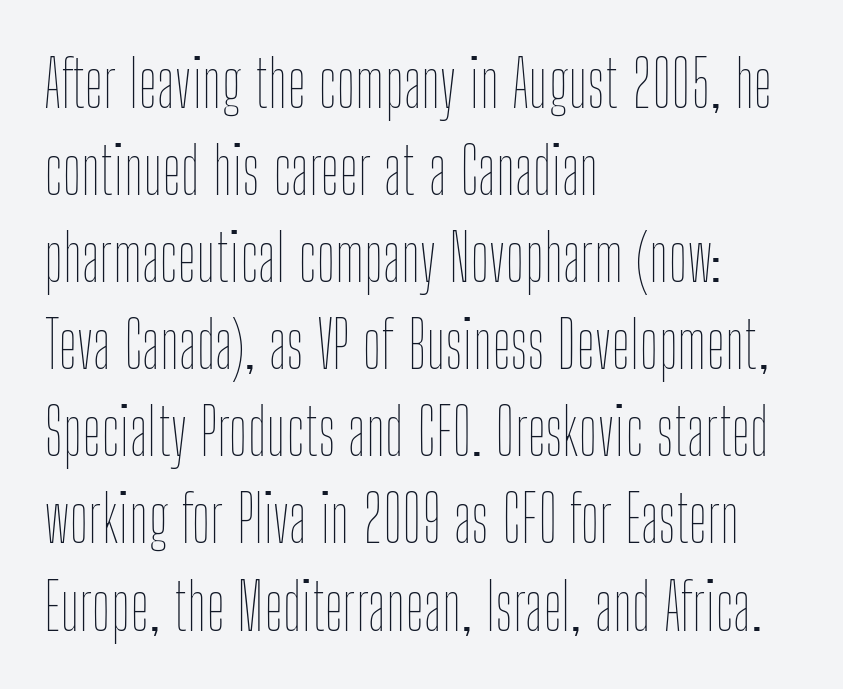
The image shows 65 px thin, condensed type, upright; set left-aligned, normal line spacing (1.34x), normal letter spacing, not underlined; low stroke contrast and a medium x-height.
